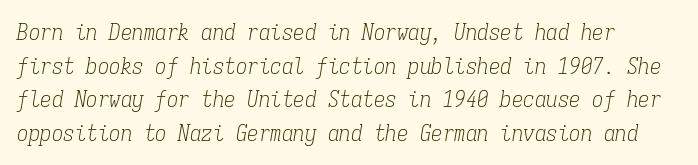
{"italic": "yes", "lean": "right", "slant_degrees": 9, "bold": "no", "underline": "no", "line_spacing": "normal", "line_spacing_ratio": 1.46, "letter_spacing": "normal", "letter_spacing_em": 0.0, "glyph_px": 23}
